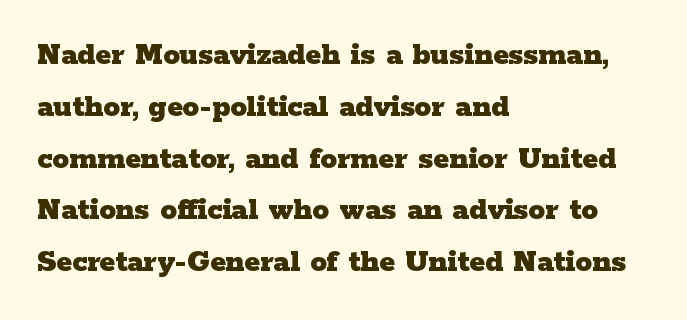
Q: Is the text bold? A: Yes.
Q: Is the text italic (slanted)? A: No, it is upright.
Q: Is the typeface a serif or a sans-serif typeface? A: Serif.
Q: Is the text underlined? A: No.
Q: How is the paragraph aligned? A: Left-aligned.
Q: Is the spacing between letters normal or unusually wide? A: Normal.
Q: Is the spacing between lines tight, normal or loose? A: Normal.
Q: Width (condensed, normal, or wide)? A: Wide.
Q: Stroke contrast? A: Low.
Q: x-height? A: Medium.
Q: Monospaced? A: No.
